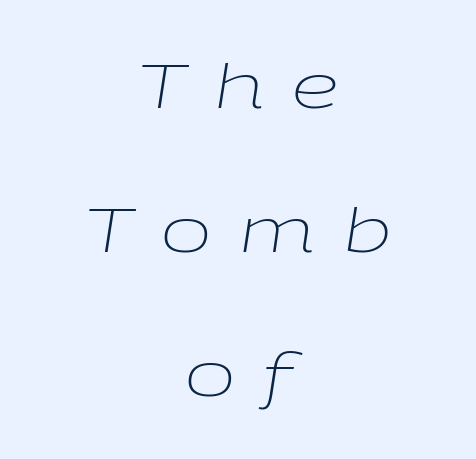
The image shows 60 px light, wide type, italic (leaning right); set centered, loose line spacing (2.4x), unusually wide letter spacing (+0.47 em), not underlined; low stroke contrast and a medium x-height.
